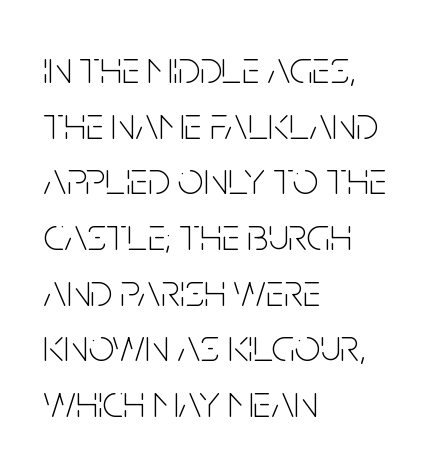
{"serif": "no", "italic": "no", "bold": "no", "weight": "thin", "width": "condensed", "stroke_contrast": "low", "x_height": "large", "monospaced": "no", "underline": "no", "align": "left", "line_spacing_ratio": 1.21, "letter_spacing": "normal", "letter_spacing_em": 0.0, "glyph_px": 46}
